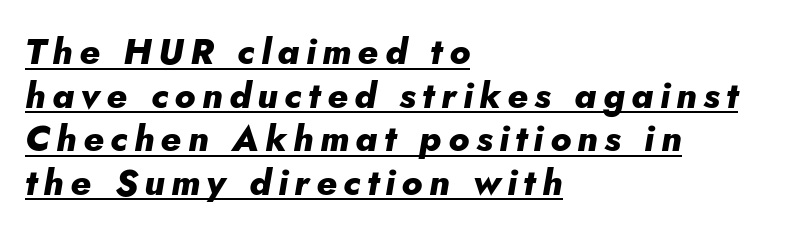
{"italic": "yes", "lean": "right", "slant_degrees": 5, "bold": "yes", "weight": "heavy", "width": "normal", "stroke_contrast": "low", "x_height": "small", "monospaced": "no", "underline": "yes", "align": "left", "line_spacing_ratio": 1.21, "glyph_px": 36}
